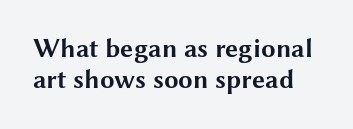
Underlining? Definitely not there. Italic: no, the glyphs are upright roman. Is the type bold? Yes — the strokes are clearly thick and heavy. You could call the tracking neutral — neither tight nor loose.
